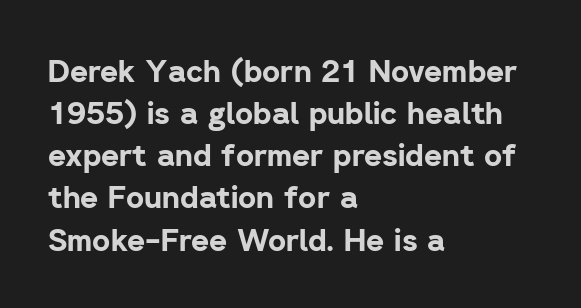
Q: Is the text bold? A: Yes.
Q: Is the text italic (slanted)? A: No, it is upright.
Q: Is the typeface a serif or a sans-serif typeface? A: Sans-serif.
Q: Is the text underlined? A: No.
Q: How is the paragraph aligned? A: Left-aligned.
Q: Is the spacing between letters normal or unusually wide? A: Normal.
Q: Is the spacing between lines tight, normal or loose? A: Normal.
Q: Width (condensed, normal, or wide)? A: Normal.
Q: Stroke contrast? A: Low.
Q: x-height? A: Medium.
Q: Monospaced? A: No.
